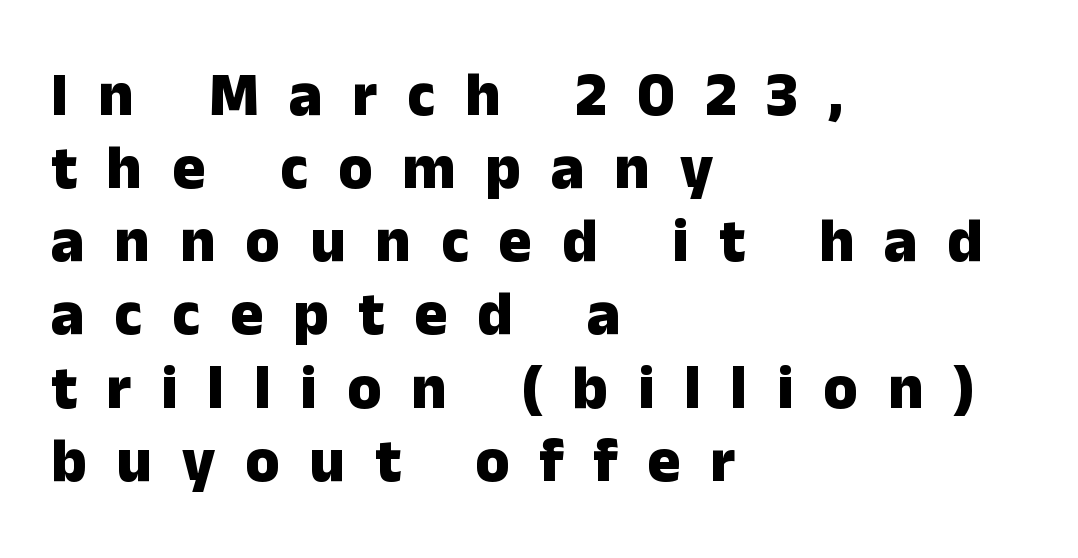
Honestly, there is no underline to notice here at all. The lettering stays uniformly vertical, giving the passage a roman look. This rendering uses left alignment, leaving the right contour irregular. The type is letterspaced generously, with wide tracking. The passage shown is typed in a proportional face where columns would drift.
